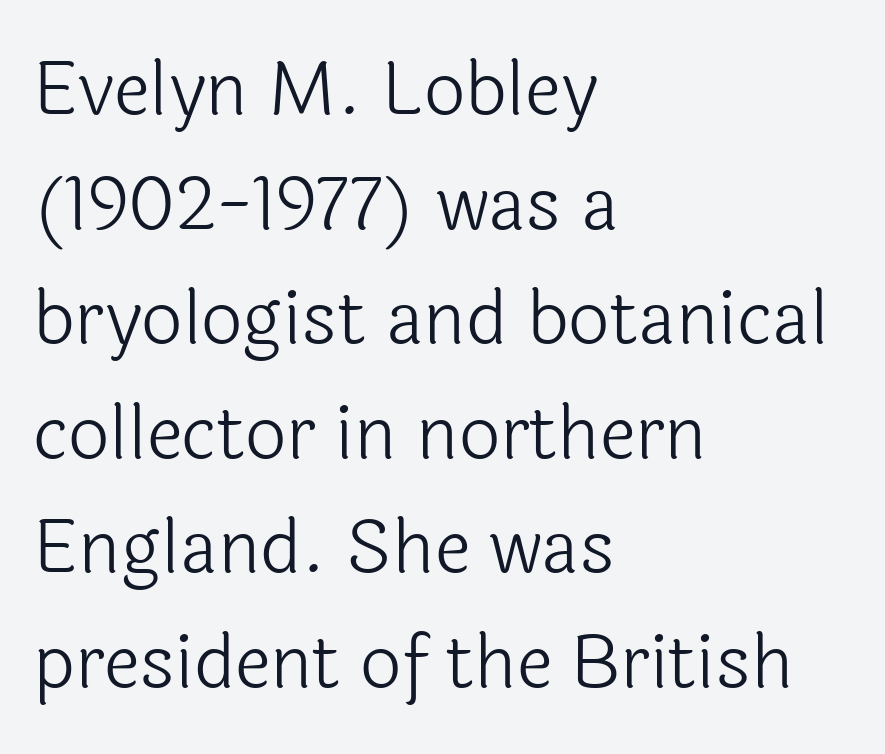
Ink coverage per letter is moderate at most. Students, observe: this is what conventionally led text looks like. Every character sits straight up, as roman type does. Default kerning and tracking; the words read as compact shapes. Letterform terminals end flat and unadorned throughout the passage.
